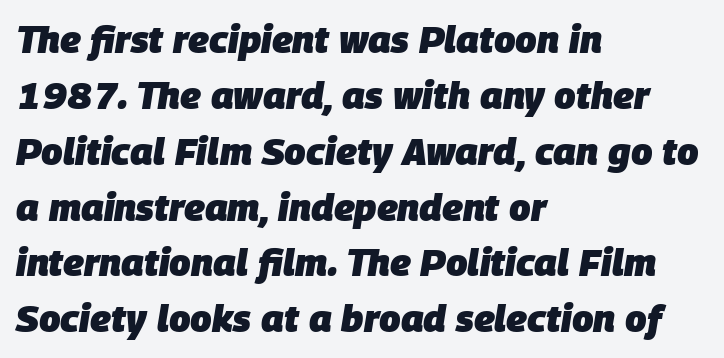
Q: Is the text bold? A: Yes.
Q: Is the text italic (slanted)? A: Yes, it leans right by about 9 degrees.
Q: Is the text underlined? A: No.
Q: How is the paragraph aligned? A: Left-aligned.
Q: Is the spacing between letters normal or unusually wide? A: Normal.
Q: Is the spacing between lines tight, normal or loose? A: Normal.
Q: Width (condensed, normal, or wide)? A: Normal.
Q: Stroke contrast? A: Low.
Q: x-height? A: Large.
Q: Monospaced? A: No.
